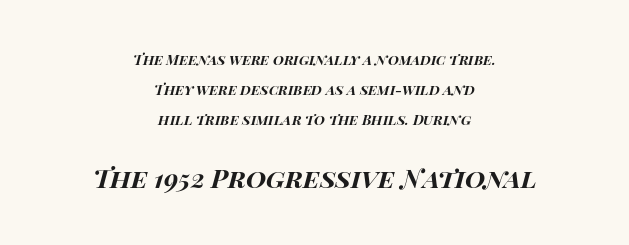
These lines keep a tight, regular rhythm from letter to letter. Leftover space on each line is divided equally before and after the words. Looking at the ascenders, they clearly lean. A dark, heavy texture on the line: the type is bold. The vertical gap from one line to the next is large. Which chunk is bigger? The second one — the bottom block dwarfs the top.
